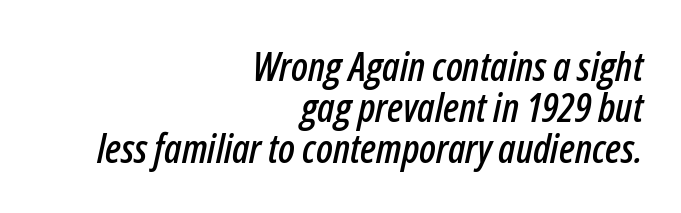
{"italic": "yes", "lean": "right", "slant_degrees": 12, "width": "condensed", "stroke_contrast": "low", "x_height": "medium", "monospaced": "no", "underline": "no", "align": "right", "line_spacing": "tight", "line_spacing_ratio": 1.02, "letter_spacing": "normal", "letter_spacing_em": 0.0, "glyph_px": 40}
